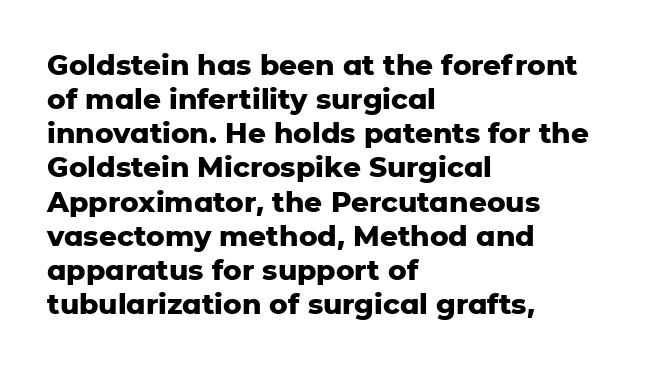
These lines are composed in type without serifs. You could not count columns in this text — the font is proportionally spaced. Pretty heavy lettering here — definitely bold. Teacher's note: observe the even left margin — that is flush-left alignment.
